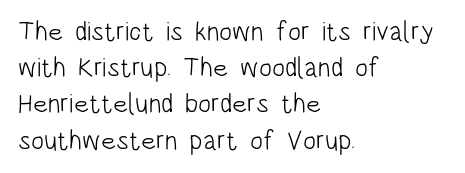
The strokes carry an ordinary text weight at most. Teacher's note: observe the even left margin — that is flush-left alignment. The lines sit at an ordinary, default distance from one another. Does extra space separate the letters? No, they use regular spacing. Posture: vertical. The specimen omits any rule beneath the text block's lines.
